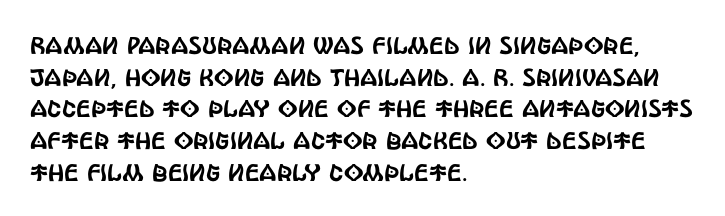
The letterforms sit shoulder to shoulder at normal distance. In terms of leading, this rendering sits right in the middle. The rendering anchors every line to the left-hand side. Style check: upright.
